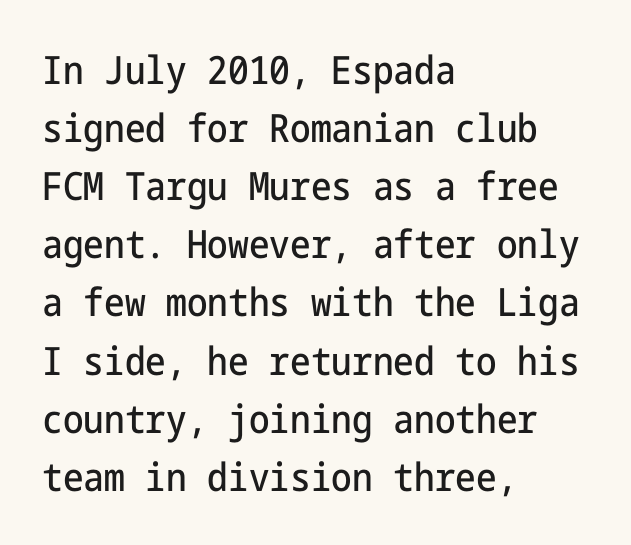
The image shows 39 px condensed sans-serif type, upright; set left-aligned, normal line spacing (1.49x), normal letter spacing, not underlined; low stroke contrast and a medium x-height.
